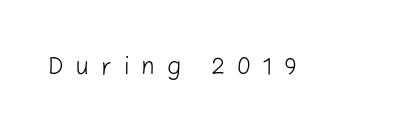
The image shows 24 px text type, upright; set unusually wide letter spacing (+0.49 em), not underlined.
